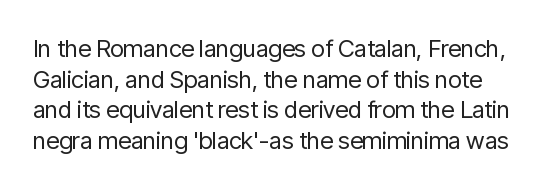
Vertical spacing — default. This is the regular roman posture of the typeface. Bare-footed words on every line. Stroke mass is kept to a normal reading level or below.
